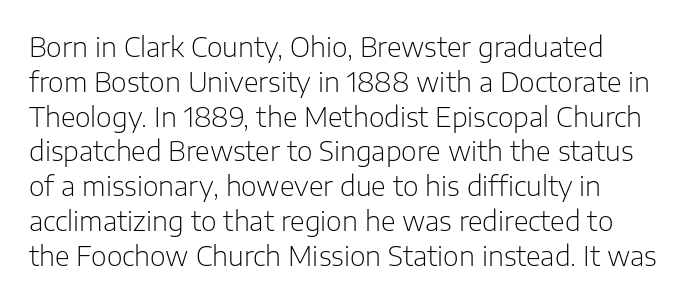
The image shows 27 px text type, upright; set normal line spacing (1.29x), normal letter spacing, not underlined.
